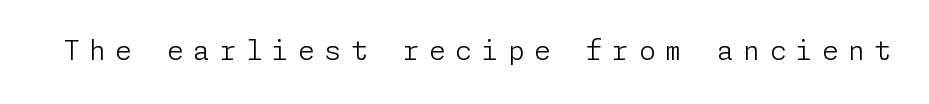
The image shows 27 px text type, upright; set unusually wide letter spacing (+0.35 em), not underlined.
